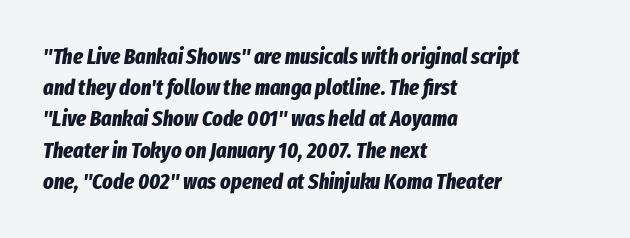
{"italic": "yes", "lean": "right", "slant_degrees": 8, "bold": "yes", "underline": "no", "align": "left", "line_spacing": "normal", "line_spacing_ratio": 1.42, "letter_spacing": "normal", "letter_spacing_em": 0.0, "glyph_px": 22}
